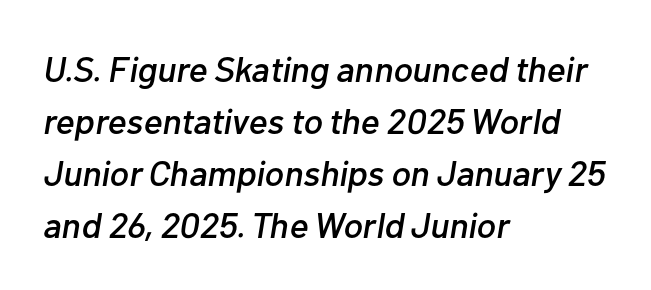
The image shows 36 px text type, italic (leaning right); set left-aligned, normal line spacing (1.44x), normal letter spacing, not underlined; low stroke contrast and a medium x-height.
